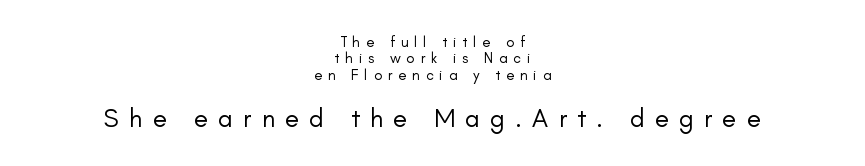
The image shows 26 px text type, upright; set centered, tight line spacing (1.09x), unusually wide letter spacing (+0.39 em), not underlined; the second (bottom) block is 1.73x larger.
